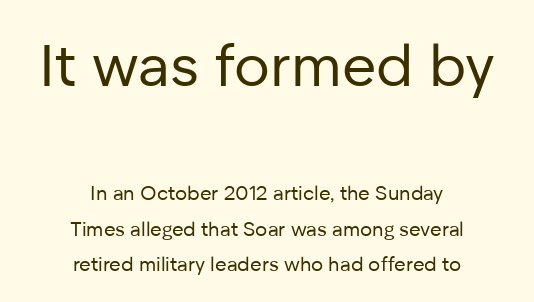
The image shows 59 px regular-weight sans-serif type, upright; set centered, line spacing 1.79x, normal letter spacing, not underlined; the first (top) block is 2.95x larger; low stroke contrast and a medium x-height.
